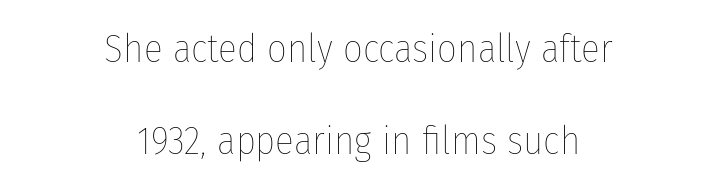
Q: Is the text bold? A: No.
Q: Is the text italic (slanted)? A: No, it is upright.
Q: Is the text underlined? A: No.
Q: How is the paragraph aligned? A: Centered.
Q: Is the spacing between letters normal or unusually wide? A: Normal.
Q: Is the spacing between lines tight, normal or loose? A: Loose.
Q: Width (condensed, normal, or wide)? A: Condensed.
Q: Stroke contrast? A: Low.
Q: x-height? A: Medium.
Q: Monospaced? A: No.
